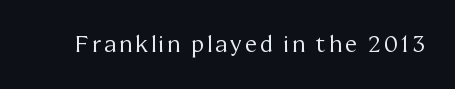
The specimen reads as upright at a glance. The face looks like a standard text weight, possibly lighter. Nobody drew a line under any word here.
